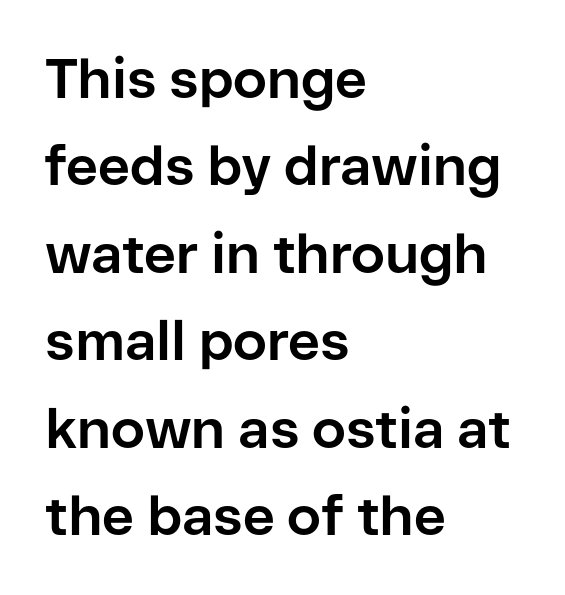
The image shows 55 px bold sans-serif type, upright; set left-aligned, normal line spacing (1.59x), normal letter spacing, not underlined; low stroke contrast and a medium x-height.
